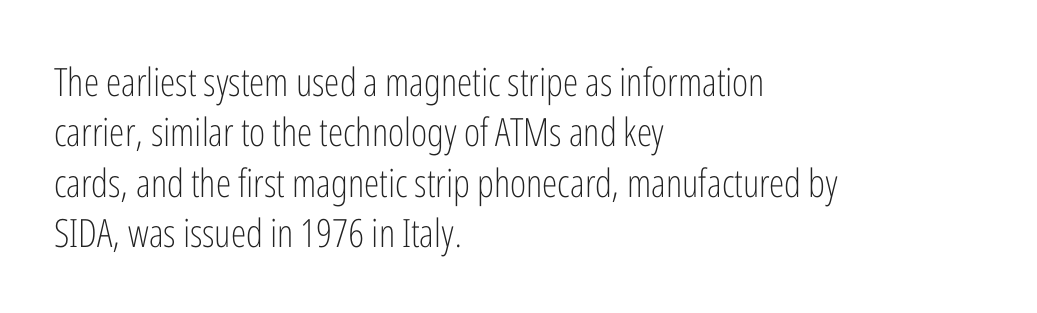
The image shows 39 px light, condensed sans-serif type, upright; set left-aligned, normal line spacing (1.29x), normal letter spacing, not underlined; low stroke contrast and a medium x-height.
